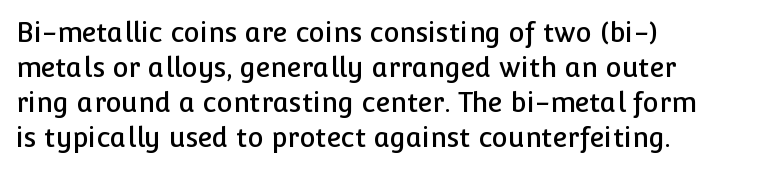
The image shows 27 px text type, upright; set left-aligned, normal line spacing (1.3x), normal letter spacing, not underlined.
